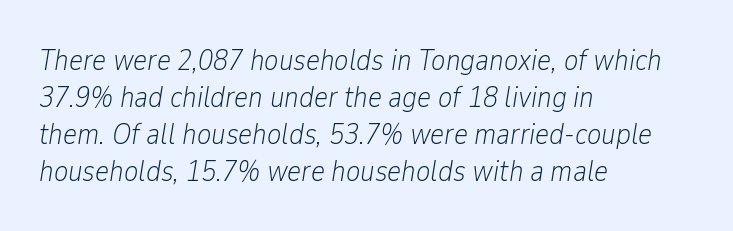
Words float on clear page, feet unadorned. Bold? No — there's no thickening of the strokes. You could not count columns in this text — the font is proportionally spaced. The tracking reads as untouched default to a designer's eye.
